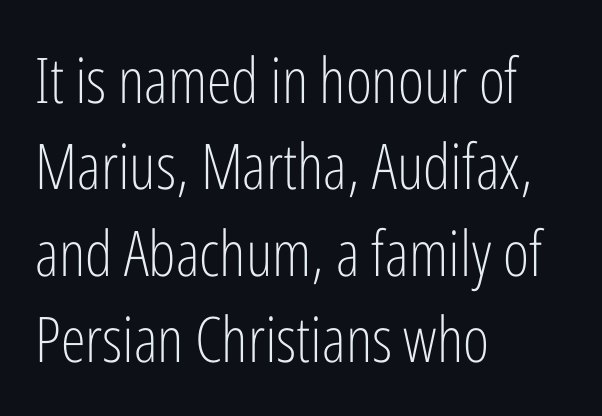
This sample has the flowing, uneven cadence of proportional lettering. Stems and bowls with no extra thickness — not bold. The specimen omits any rule beneath the text block's lines. Standard letterfit; no display-style spreading of the glyphs.
